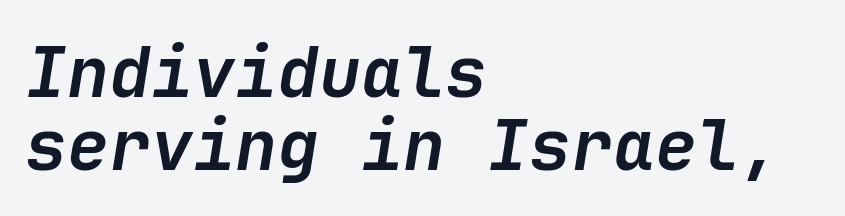
The image shows 70 px semibold type, italic (leaning right); set left-aligned, tight line spacing (1.04x), normal letter spacing, not underlined; low stroke contrast and a medium x-height.
